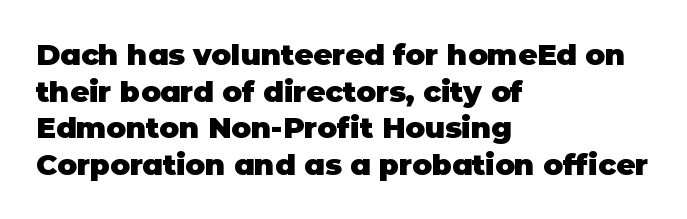
Horizontal alignment here is leftward, the default for most running prose. Plain, unruled lines of type. Do the characters align in a grid? No, the font is proportional. The letters carry no serifs — their stems end cleanly without finishing strokes.
